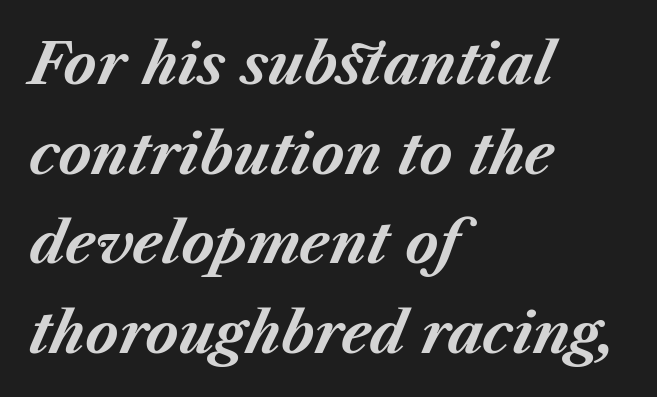
The image shows 56 px bold type, italic (leaning right); set left-aligned, normal line spacing (1.6x), normal letter spacing, not underlined; medium stroke contrast and a medium x-height.
